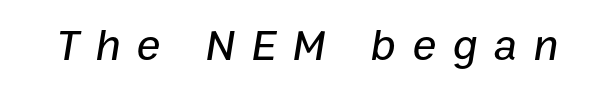
The image shows 45 px text type, italic (leaning right); set unusually wide letter spacing (+0.36 em), not underlined; low stroke contrast and a medium x-height.
